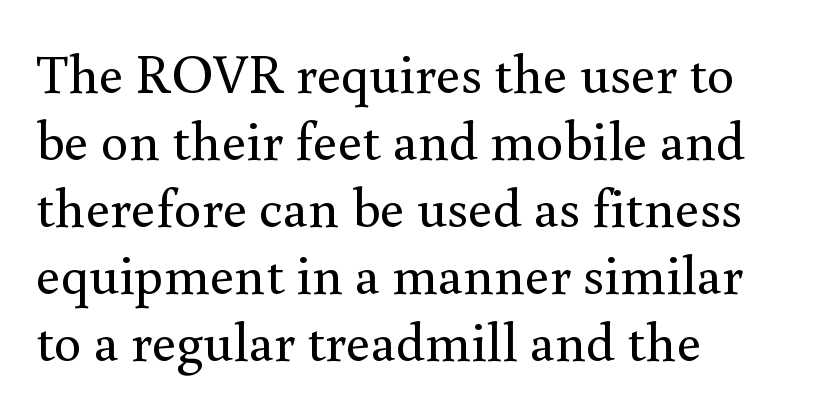
{"serif": "yes", "italic": "no", "bold": "no", "weight": "regular", "width": "normal", "x_height": "small", "monospaced": "no", "underline": "no", "align": "left", "line_spacing_ratio": 1.22, "letter_spacing": "normal", "letter_spacing_em": 0.0, "glyph_px": 55}
